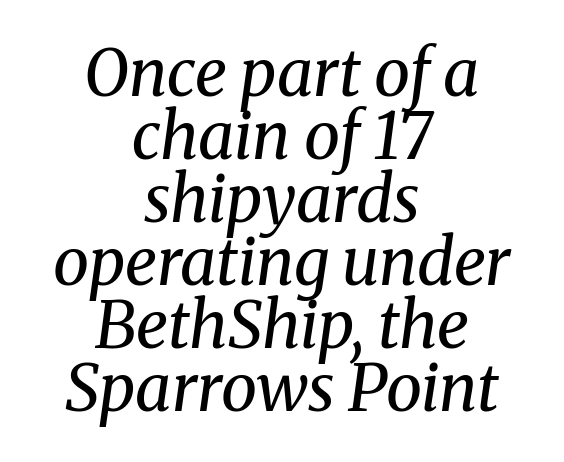
The image shows 65 px regular-weight serif type, italic (leaning right); set centered, tight line spacing (0.97x), normal letter spacing, not underlined; medium stroke contrast and a medium x-height.
